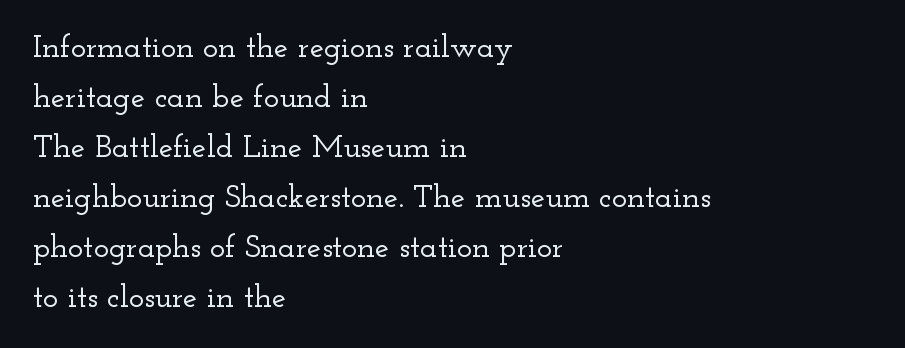
Q: Is the text italic (slanted)? A: No, it is upright.
Q: Is the typeface a serif or a sans-serif typeface? A: Serif.
Q: Is the text underlined? A: No.
Q: How is the paragraph aligned? A: Left-aligned.
Q: Is the spacing between letters normal or unusually wide? A: Normal.
Q: Is the spacing between lines tight, normal or loose? A: Normal.
Q: Width (condensed, normal, or wide)? A: Wide.
Q: Stroke contrast? A: Low.
Q: x-height? A: Small.
Q: Monospaced? A: No.
